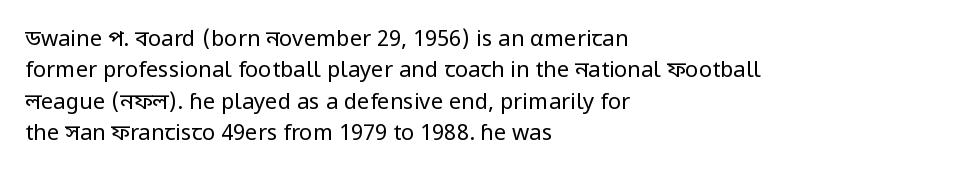
The line-height multiplier appears to be the usual default. The ragged edge is on the right, which tells us the setting is flush left. A typesetter would mark this as roman, not italic. This sample uses plain, unmodified letter spacing. No letter is thick-stroked: the sample isn't bold.
